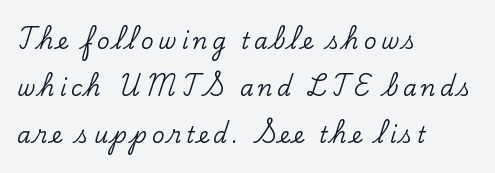
The image shows 22 px text type; set left-aligned, loose line spacing (2.14x), unusually wide letter spacing (+0.2 em), not underlined.
